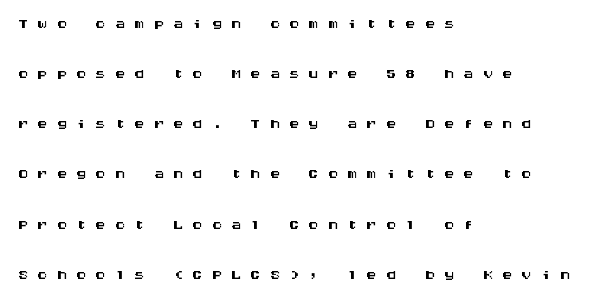
The image shows 22 px text type, upright; set left-aligned, loose line spacing (2.28x), unusually wide letter spacing (+0.38 em), not underlined.
